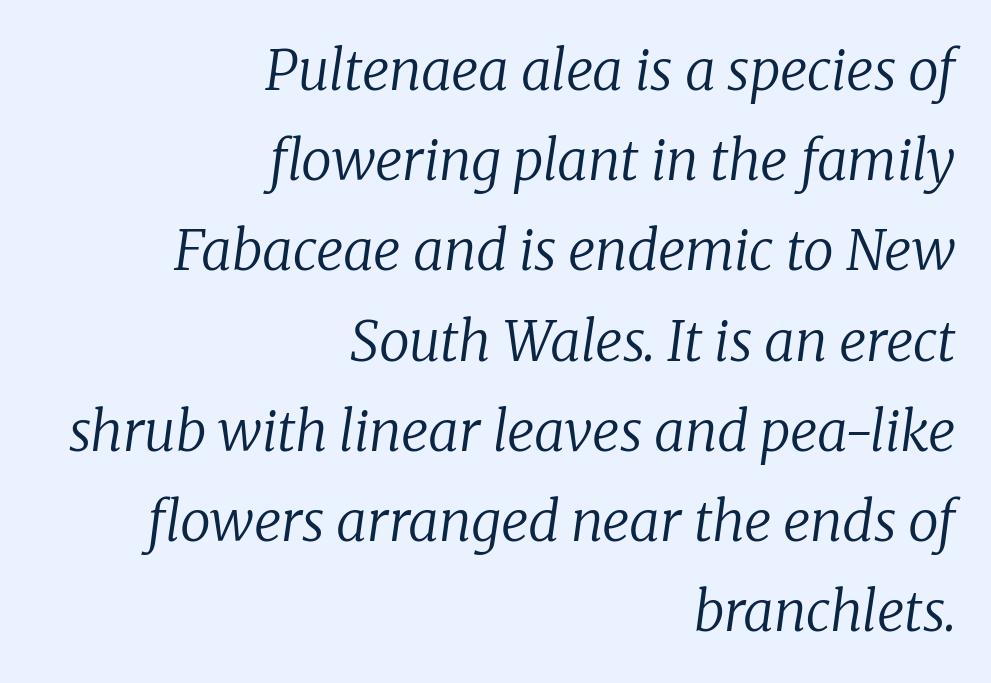
{"serif": "yes", "italic": "yes", "lean": "right", "slant_degrees": 8, "bold": "no", "weight": "regular", "width": "normal", "stroke_contrast": "low", "x_height": "medium", "monospaced": "no", "underline": "no", "align": "right", "line_spacing": "normal", "line_spacing_ratio": 1.64, "letter_spacing": "normal", "letter_spacing_em": 0.0, "glyph_px": 55}
